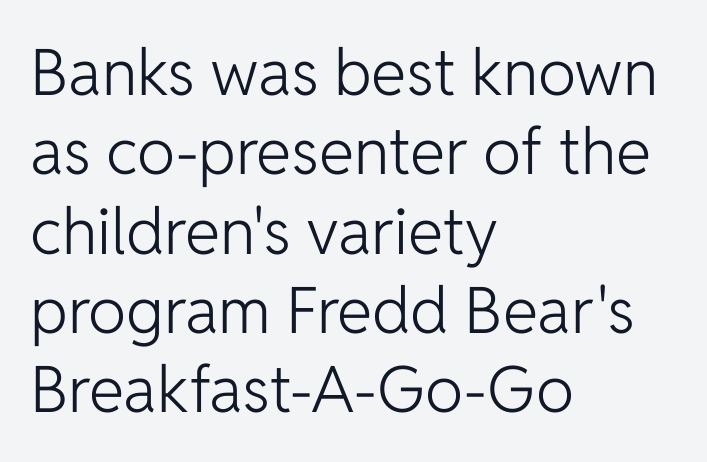
{"serif": "no", "italic": "no", "bold": "no", "weight": "light", "width": "normal", "stroke_contrast": "low", "x_height": "medium", "monospaced": "no", "underline": "no", "align": "left", "line_spacing_ratio": 1.24, "letter_spacing": "normal", "letter_spacing_em": 0.0, "glyph_px": 64}
